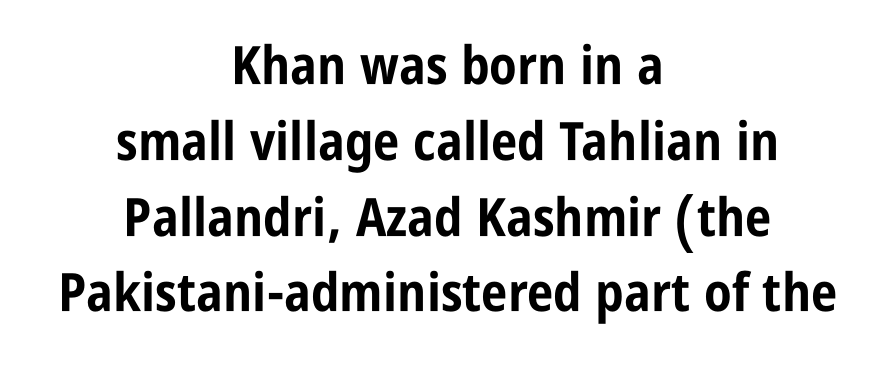
Q: Is the text bold? A: Yes.
Q: Is the text italic (slanted)? A: No, it is upright.
Q: Is the typeface a serif or a sans-serif typeface? A: Sans-serif.
Q: Is the text underlined? A: No.
Q: How is the paragraph aligned? A: Centered.
Q: Is the spacing between letters normal or unusually wide? A: Normal.
Q: Is the spacing between lines tight, normal or loose? A: Normal.
Q: Width (condensed, normal, or wide)? A: Condensed.
Q: Stroke contrast? A: Low.
Q: x-height? A: Large.
Q: Monospaced? A: No.
